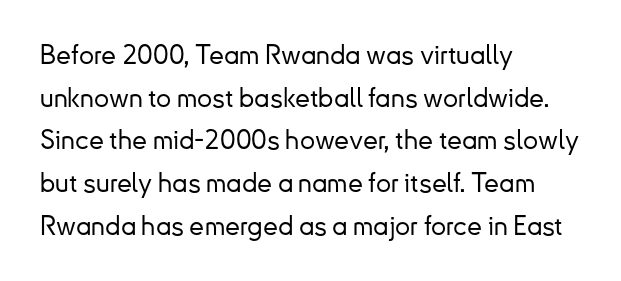
Q: Is the text italic (slanted)? A: No, it is upright.
Q: Is the text underlined? A: No.
Q: How is the paragraph aligned? A: Left-aligned.
Q: Is the spacing between letters normal or unusually wide? A: Normal.
Q: Is the spacing between lines tight, normal or loose? A: Normal.
